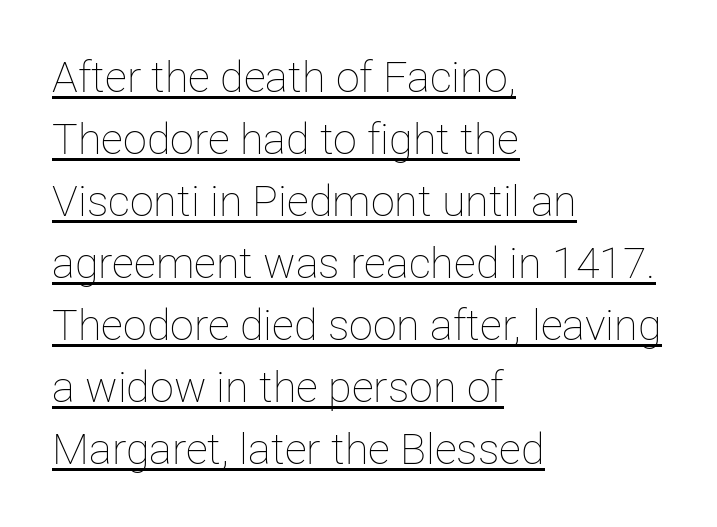
The image shows 43 px thin type, upright; set left-aligned, normal line spacing (1.44x), normal letter spacing, underlined; low stroke contrast and a medium x-height.
